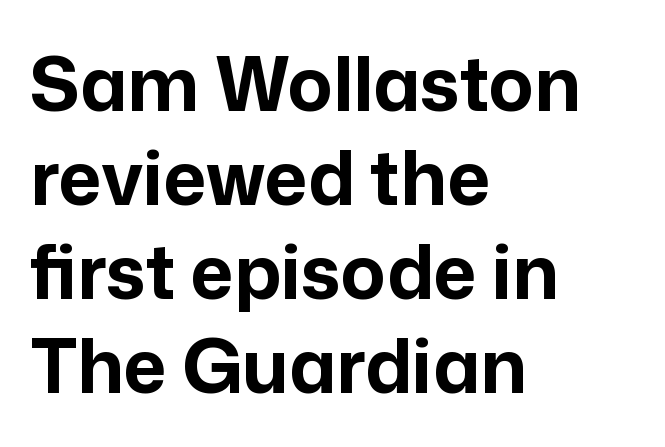
The font family rendered here belongs to the sans-serif group. A typesetter would call this zero additional tracking. This sample is left-justified, so line endings fall wherever the words run out. Has an underline been added? It has not.
